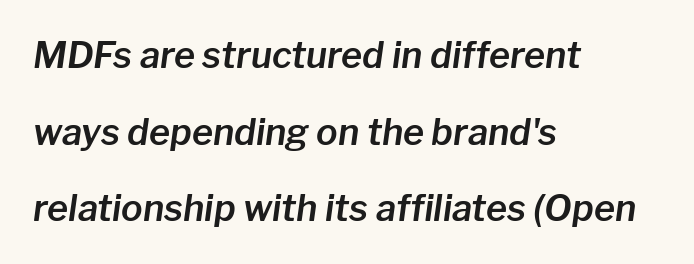
Rendered with sloped, italic letterforms. Compared with a centered layout, this one pins lines to the left instead. A typesetter would call this zero additional tracking. Does the leading feel generous? Absolutely, it's lavish.
